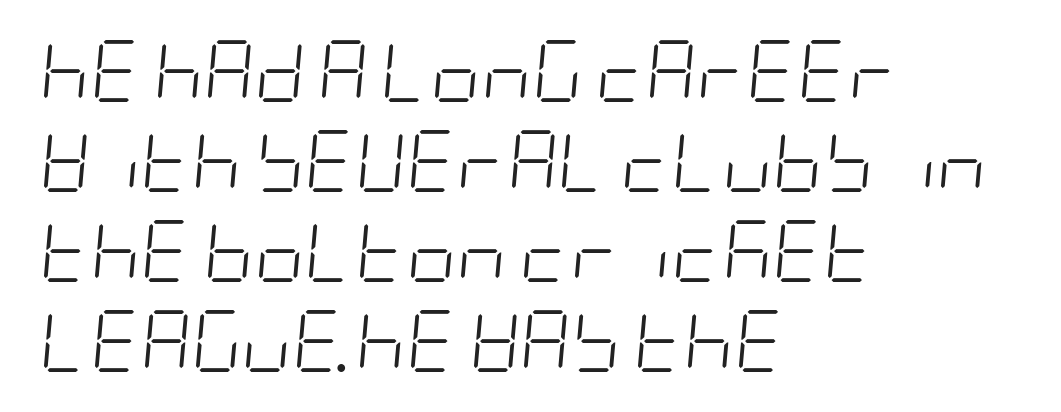
The string is rendered with underlining switched off. The rendering keeps characters at their native spacing. Regarding leading, the lines here are spaced in the standard way. The weight tops out at a normal text grade.
